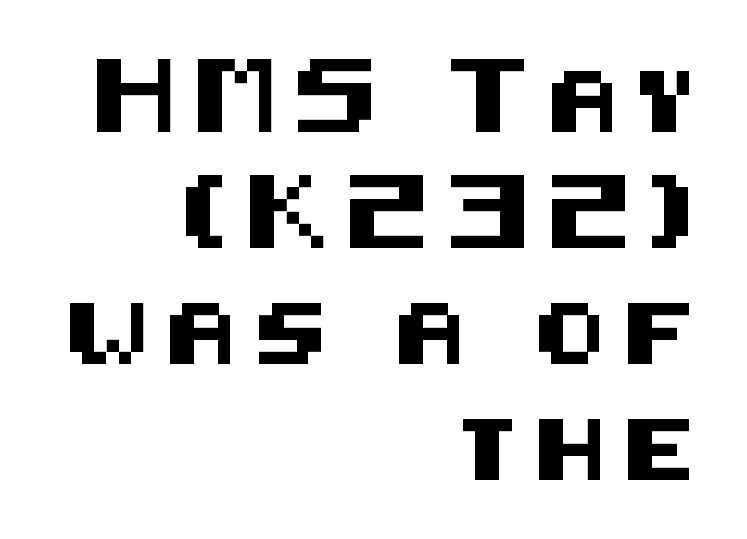
The image shows 61 px sans-serif type, upright; set right-aligned, loose line spacing (1.9x), unusually wide letter spacing (+0.25 em), not underlined; medium stroke contrast and a large x-height.
